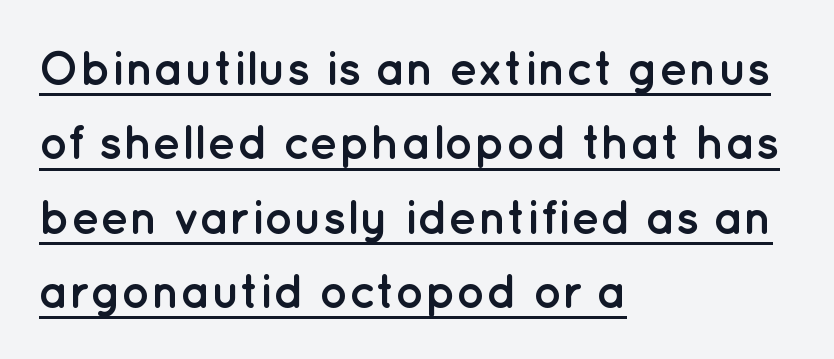
A rule runs beneath these lines of type. The block of text has a typical density, with ordinary space between rows. Heft: maximum for text — a bold. Note the varied advance widths — an 'i' is clearly narrower than an 'm'.
